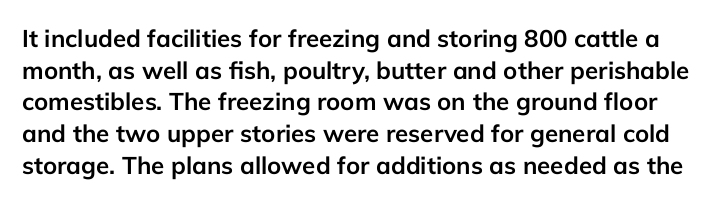
{"italic": "no", "bold": "yes", "underline": "no", "line_spacing": "normal", "line_spacing_ratio": 1.32, "letter_spacing": "normal", "letter_spacing_em": 0.0, "glyph_px": 24}
